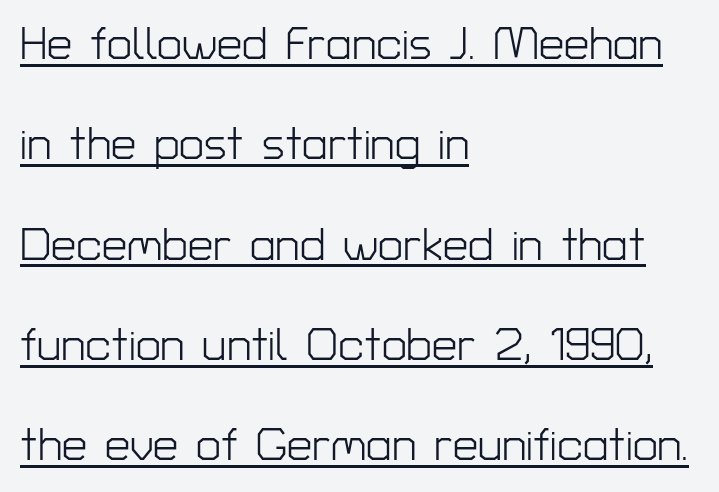
The image shows 45 px light sans-serif type, upright; set left-aligned, loose line spacing (2.23x), normal letter spacing, underlined; low stroke contrast and a medium x-height.
